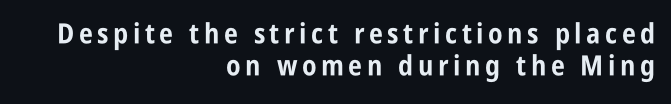
Q: Is the text bold? A: Yes.
Q: Is the text italic (slanted)? A: No, it is upright.
Q: Is the typeface a serif or a sans-serif typeface? A: Sans-serif.
Q: Is the text underlined? A: No.
Q: How is the paragraph aligned? A: Right-aligned.
Q: Width (condensed, normal, or wide)? A: Condensed.
Q: Stroke contrast? A: Low.
Q: x-height? A: Large.
Q: Monospaced? A: No.
